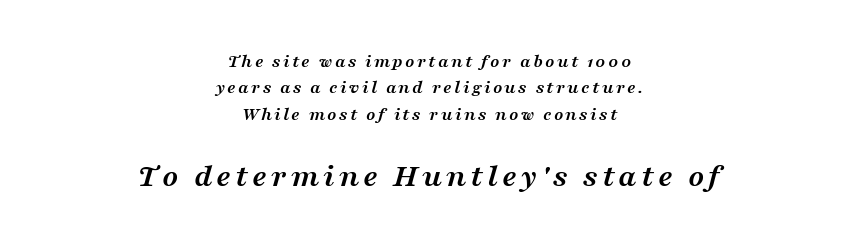
Q: Is the text bold? A: Yes.
Q: Is the text italic (slanted)? A: Yes, it leans right by about 16 degrees.
Q: Is the typeface a serif or a sans-serif typeface? A: Serif.
Q: Is the text underlined? A: No.
Q: How is the paragraph aligned? A: Centered.
Q: Is the spacing between lines tight, normal or loose? A: Normal.
Q: Which block of text is set in a larger size, the first (top) or the second (bottom)? A: The second (bottom) one.
Q: Width (condensed, normal, or wide)? A: Wide.
Q: Stroke contrast? A: Medium.
Q: x-height? A: Medium.
Q: Monospaced? A: No.
